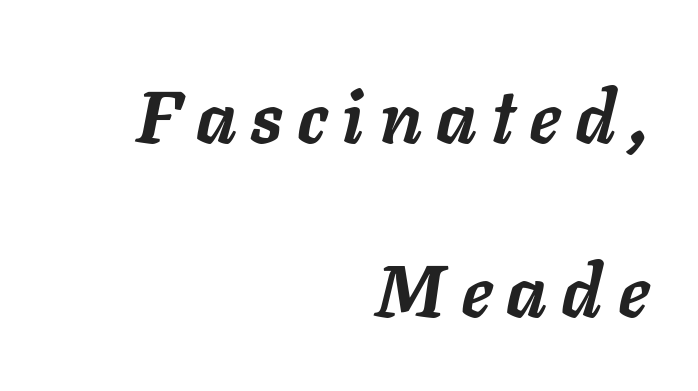
Chunky letters — that's bold for sure. When letters slant like this, we call the style italic. If you drew a ruler down the right edge, every line would touch it. Unmarked baselines from the first word to the last.
